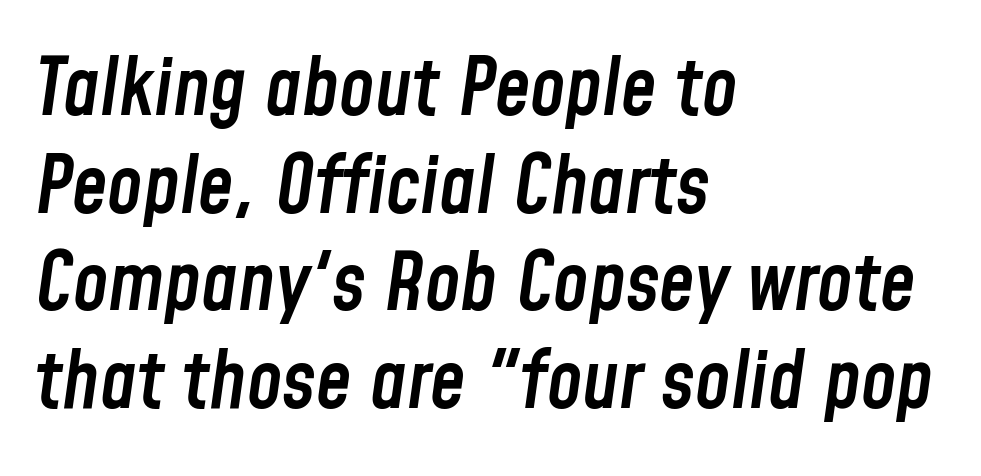
The image shows 80 px semibold, condensed type, italic (leaning right); set left-aligned, line spacing 1.22x, normal letter spacing, not underlined; low stroke contrast and a medium x-height.
